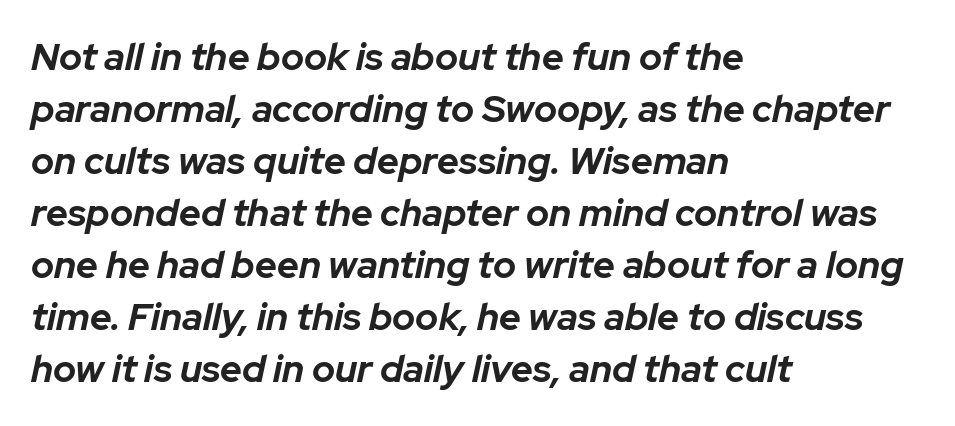
Observe the lean: these are italic letterforms. Note the varied advance widths — an 'i' is clearly narrower than an 'm'. Bare-footed words on every line. Regular leading.
